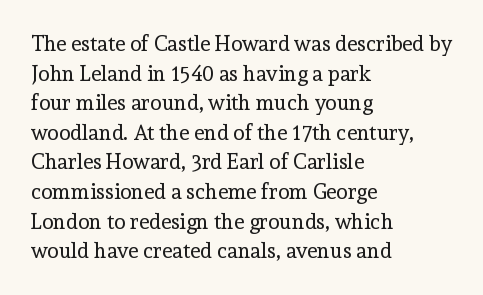
Q: Is the text bold? A: No.
Q: Is the text italic (slanted)? A: No, it is upright.
Q: Is the text underlined? A: No.
Q: How is the paragraph aligned? A: Left-aligned.
Q: Is the spacing between letters normal or unusually wide? A: Normal.
Q: Is the spacing between lines tight, normal or loose? A: Normal.
